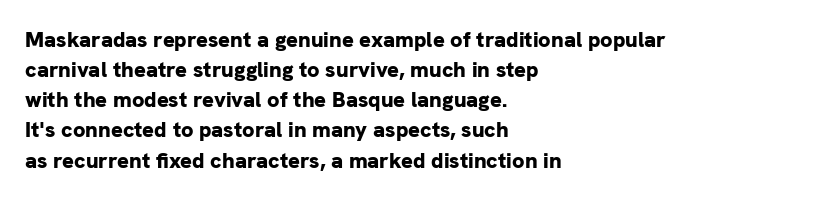
The paragraph shown leans on its left margin. This block has exactly the height ordinary leading produces. Italic: no, the glyphs are upright roman. The baseline area is clear.
